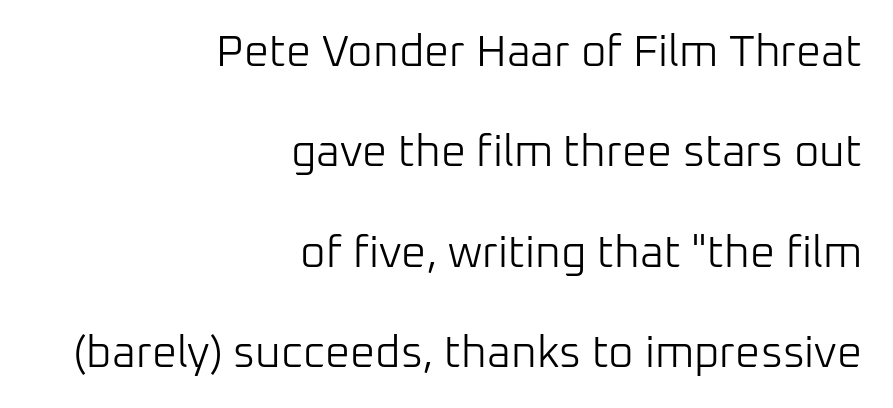
{"serif": "no", "italic": "no", "bold": "no", "weight": "light", "width": "normal", "stroke_contrast": "low", "x_height": "medium", "monospaced": "no", "underline": "no", "align": "right", "line_spacing": "loose", "line_spacing_ratio": 2.28, "letter_spacing": "normal", "letter_spacing_em": 0.0, "glyph_px": 44}
